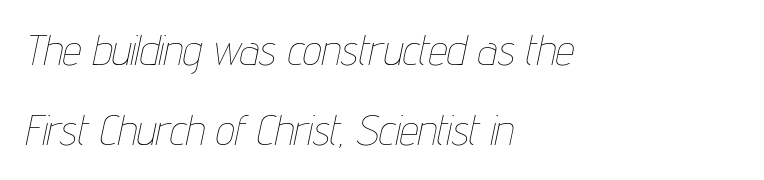
The image shows 42 px thin, condensed type, italic (leaning right); set left-aligned, loose line spacing (1.91x), normal letter spacing, not underlined; low stroke contrast and a medium x-height.
